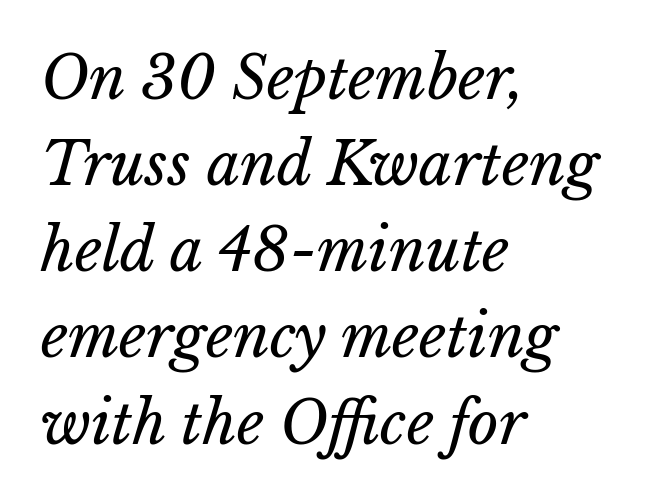
{"bold": "no", "weight": "regular", "width": "normal", "stroke_contrast": "low", "x_height": "medium", "monospaced": "no", "underline": "no", "align": "left", "line_spacing": "normal", "line_spacing_ratio": 1.46, "letter_spacing": "normal", "letter_spacing_em": 0.0, "glyph_px": 59}
